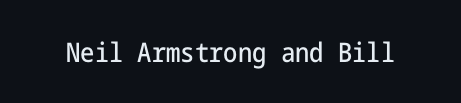
Q: Is the text italic (slanted)? A: No, it is upright.
Q: Is the text underlined? A: No.
Q: Is the spacing between letters normal or unusually wide? A: Normal.
